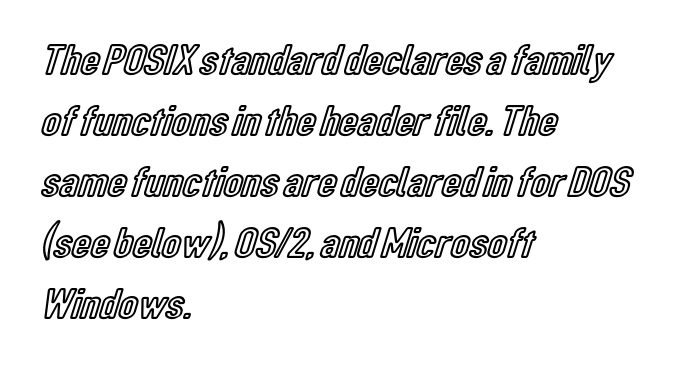
The image shows 43 px condensed type; set left-aligned, normal line spacing (1.42x), normal letter spacing, not underlined; a medium x-height.
